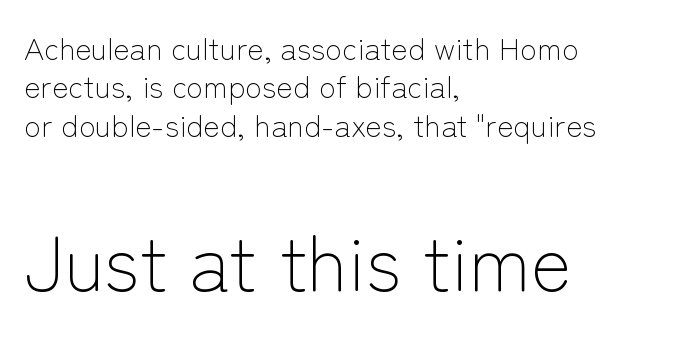
Q: Is the text bold? A: No.
Q: Is the text italic (slanted)? A: No, it is upright.
Q: Is the typeface a serif or a sans-serif typeface? A: Sans-serif.
Q: Is the text underlined? A: No.
Q: How is the paragraph aligned? A: Left-aligned.
Q: Is the spacing between letters normal or unusually wide? A: Normal.
Q: Which block of text is set in a larger size, the first (top) or the second (bottom)? A: The second (bottom) one.
Q: Width (condensed, normal, or wide)? A: Normal.
Q: Stroke contrast? A: Low.
Q: x-height? A: Medium.
Q: Monospaced? A: No.
